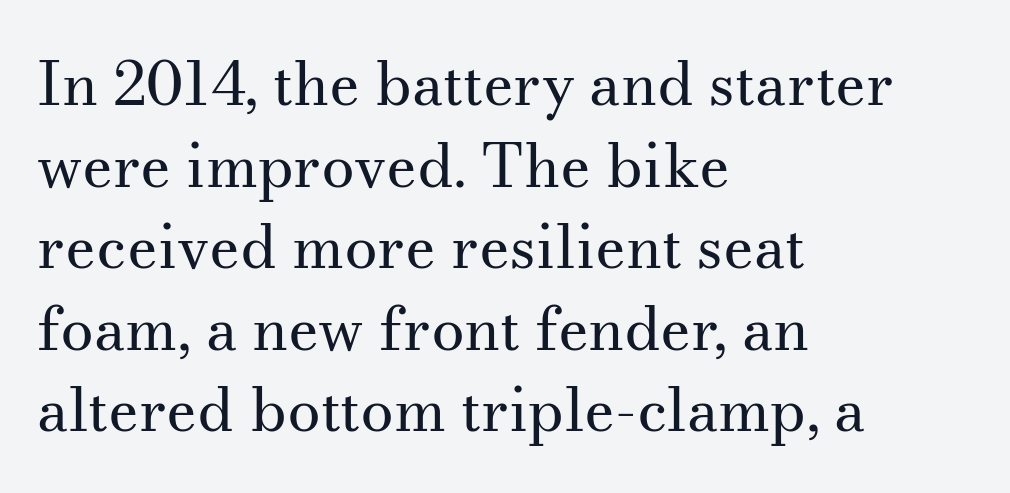
Ascenders rise straight up at ninety degrees. Horizontal bands of white between lines are of average thickness. This sample is left-justified, so line endings fall wherever the words run out. Yep, those are serifs on the letters. Compared with typical body copy, the letter spacing here is the same. Spacing verdict: proportional, widths tailored to each character.
